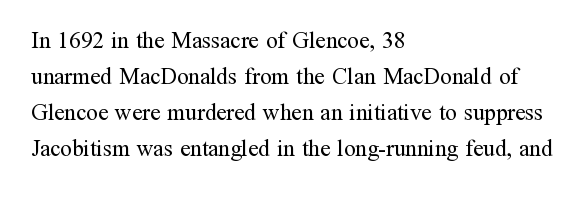
The image shows 23 px text type, upright; set left-aligned, normal line spacing (1.57x), normal letter spacing, not underlined.
